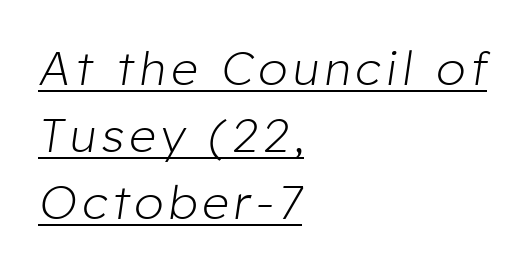
{"italic": "yes", "lean": "right", "slant_degrees": 8, "bold": "no", "weight": "light", "width": "normal", "stroke_contrast": "low", "x_height": "medium", "monospaced": "no", "underline": "yes", "align": "left", "line_spacing": "normal", "line_spacing_ratio": 1.43, "glyph_px": 47}
